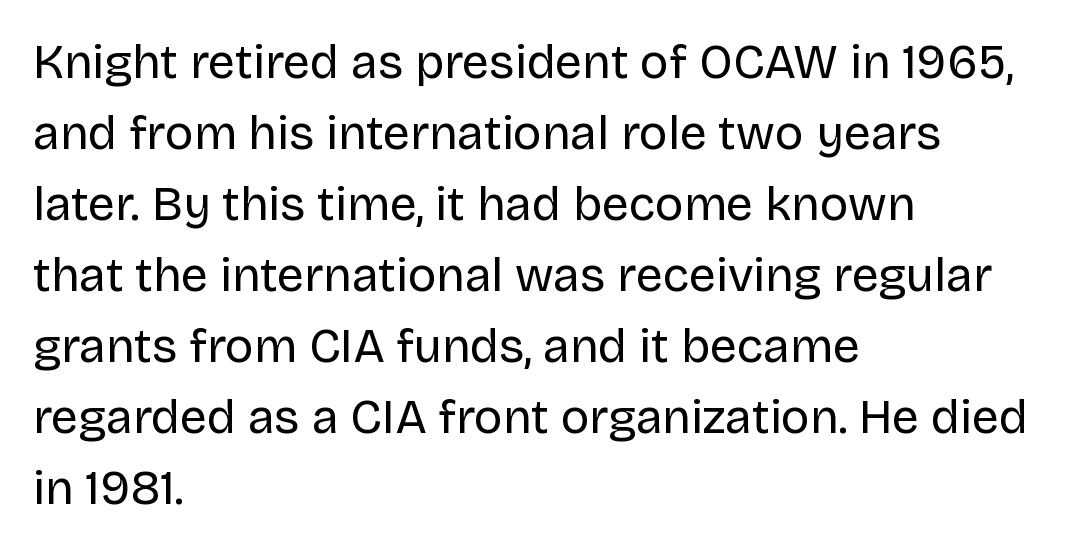
The image shows 48 px regular-weight sans-serif type, upright; set left-aligned, normal line spacing (1.48x), normal letter spacing, not underlined; low stroke contrast and a large x-height.
